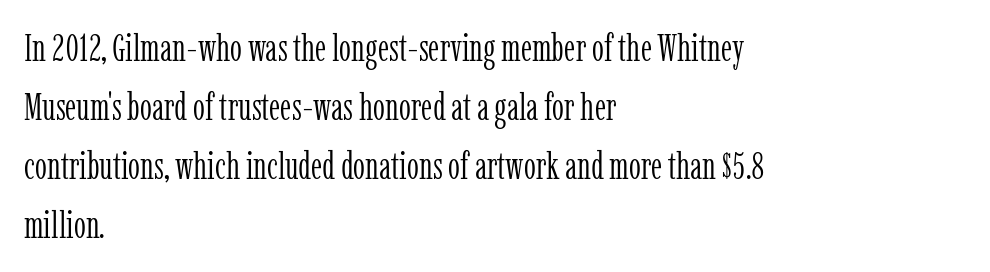
The image shows 38 px light, condensed serif type, upright; set left-aligned, normal line spacing (1.55x), normal letter spacing, not underlined; low stroke contrast and a medium x-height.
